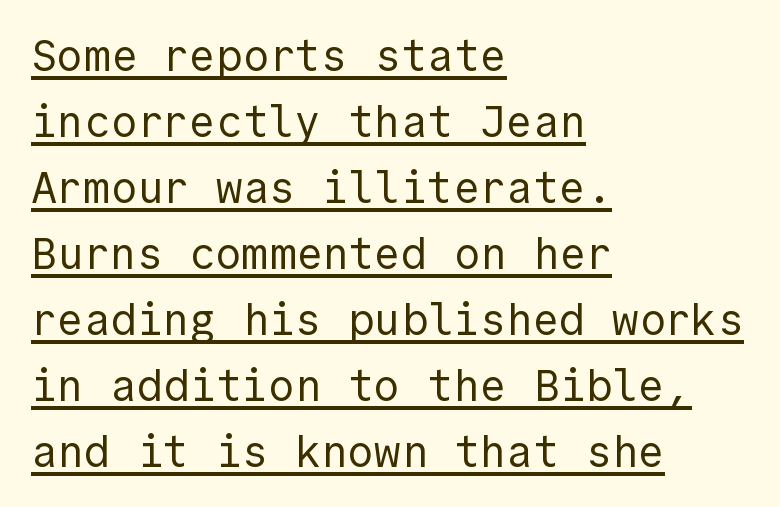
The image shows 44 px regular-weight sans-serif type, upright; set left-aligned, normal line spacing (1.5x), normal letter spacing, underlined; a medium x-height.
